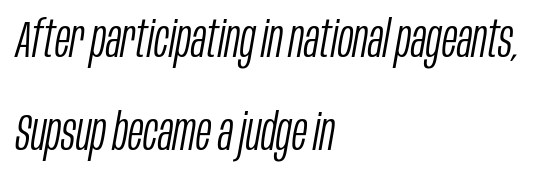
The image shows 51 px light, condensed type, italic (leaning right); set left-aligned, line spacing 1.82x, normal letter spacing, not underlined; low stroke contrast and a large x-height.
